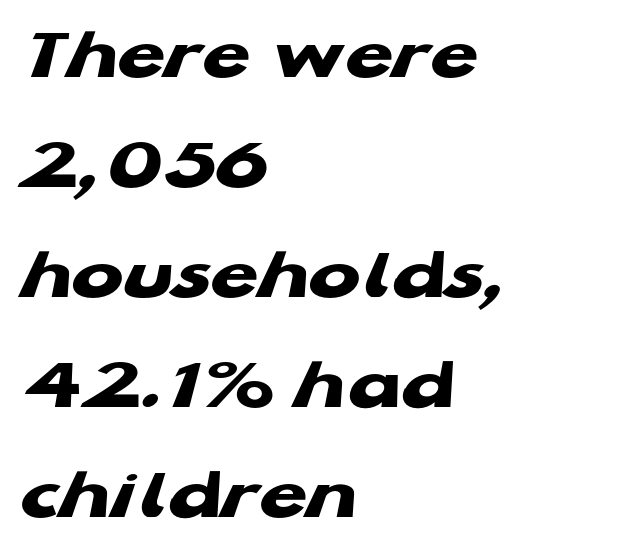
{"serif": "no", "bold": "yes", "weight": "heavy", "width": "wide", "stroke_contrast": "low", "x_height": "medium", "monospaced": "no", "underline": "no", "align": "left", "line_spacing": "normal", "line_spacing_ratio": 1.43, "letter_spacing": "normal", "letter_spacing_em": 0.0, "glyph_px": 77}
